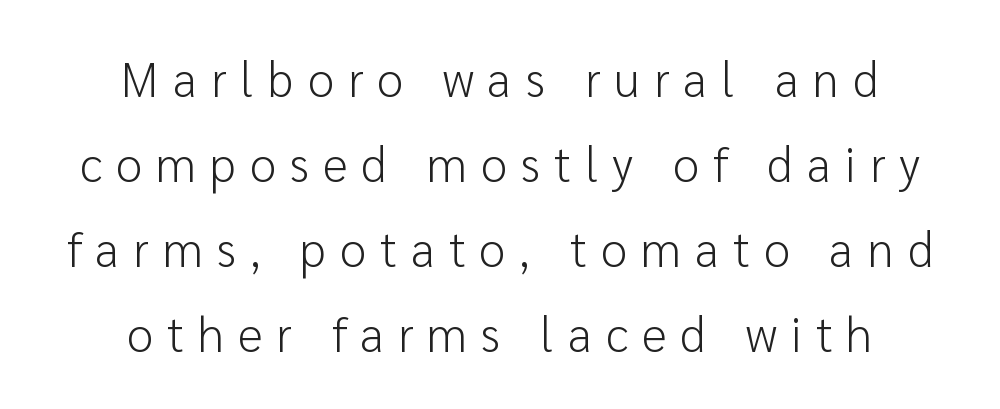
Q: Is the text bold? A: No.
Q: Is the text italic (slanted)? A: No, it is upright.
Q: Is the typeface a serif or a sans-serif typeface? A: Sans-serif.
Q: Is the text underlined? A: No.
Q: How is the paragraph aligned? A: Centered.
Q: Is the spacing between letters normal or unusually wide? A: Unusually wide.
Q: Width (condensed, normal, or wide)? A: Normal.
Q: Stroke contrast? A: Low.
Q: x-height? A: Medium.
Q: Monospaced? A: No.
